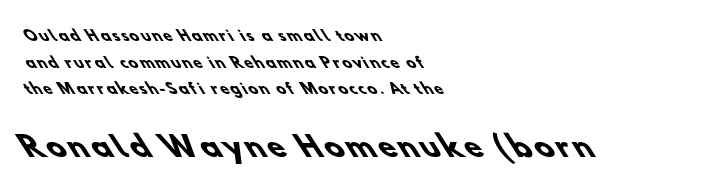
Q: Is the text bold? A: Yes.
Q: Is the typeface a serif or a sans-serif typeface? A: Sans-serif.
Q: Is the text underlined? A: No.
Q: How is the paragraph aligned? A: Left-aligned.
Q: Is the spacing between lines tight, normal or loose? A: Loose.
Q: Which block of text is set in a larger size, the first (top) or the second (bottom)? A: The second (bottom) one.
Q: Width (condensed, normal, or wide)? A: Normal.
Q: Stroke contrast? A: Low.
Q: x-height? A: Small.
Q: Monospaced? A: No.
